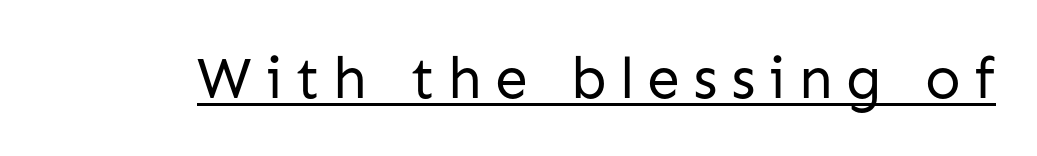
The image shows 59 px regular-weight sans-serif type, upright; set unusually wide letter spacing (+0.22 em), underlined; low stroke contrast and a medium x-height.
